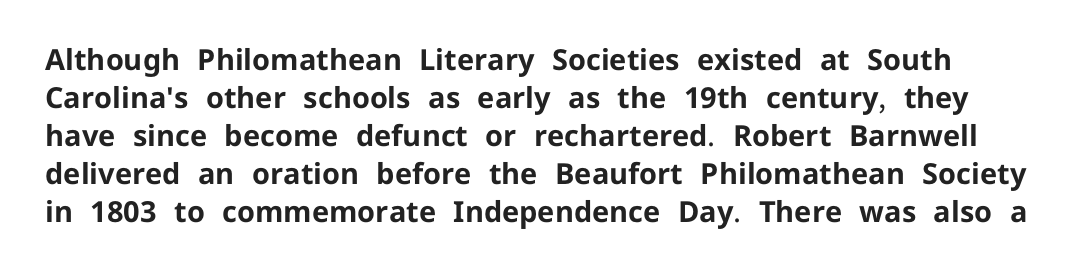
The image shows 29 px bold sans-serif type, upright; set normal line spacing (1.31x), normal letter spacing, not underlined; low stroke contrast and a medium x-height.
